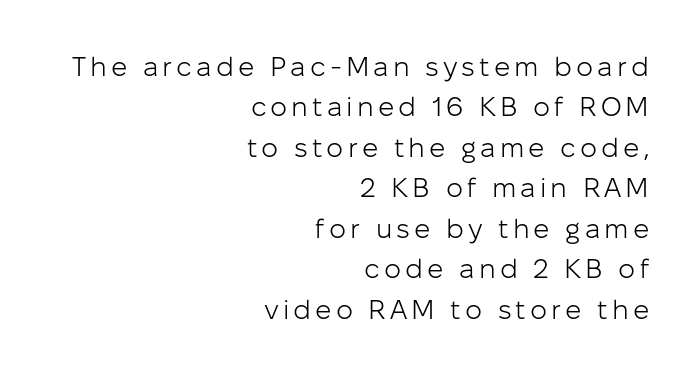
The image shows 27 px text type, upright; set right-aligned, normal line spacing (1.5x), not underlined.
